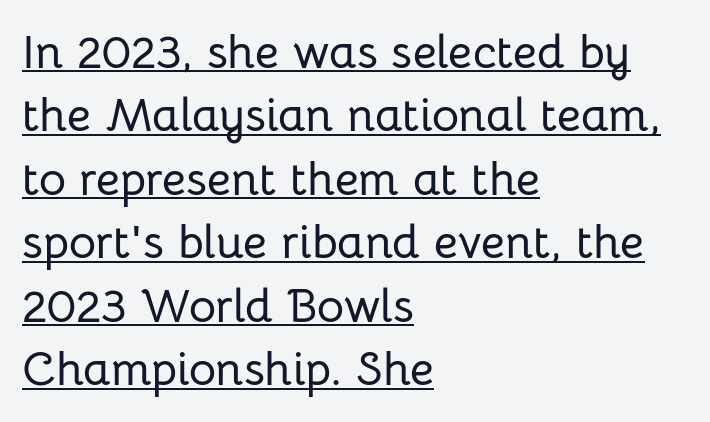
The image shows 47 px sans-serif type, upright; set left-aligned, normal line spacing (1.35x), normal letter spacing, underlined; low stroke contrast and a medium x-height.
